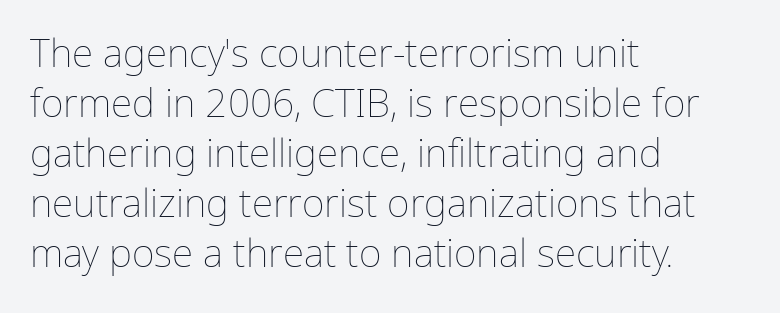
{"italic": "no", "bold": "no", "weight": "thin", "width": "normal", "stroke_contrast": "low", "x_height": "medium", "monospaced": "no", "underline": "no", "align": "left", "line_spacing": "normal", "line_spacing_ratio": 1.28, "letter_spacing": "normal", "letter_spacing_em": 0.0, "glyph_px": 39}
